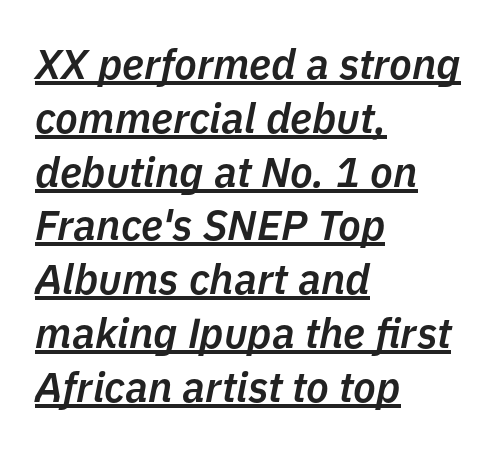
{"italic": "yes", "lean": "right", "slant_degrees": 11, "bold": "semi", "weight": "semibold", "width": "normal", "stroke_contrast": "low", "x_height": "medium", "monospaced": "no", "underline": "yes", "align": "left", "line_spacing": "normal", "line_spacing_ratio": 1.28, "letter_spacing": "normal", "letter_spacing_em": 0.0, "glyph_px": 42}
